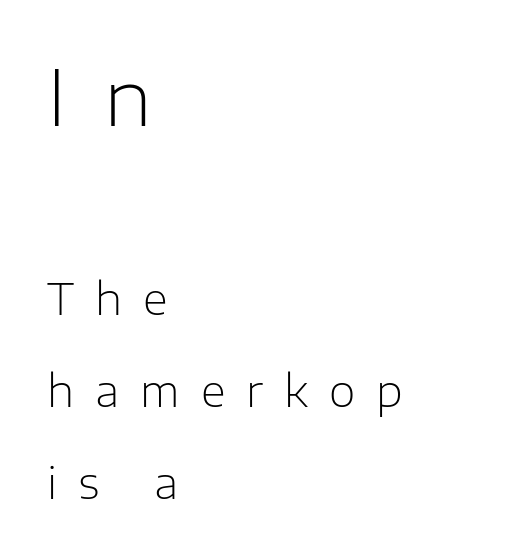
The image shows 76 px light sans-serif type, upright; set left-aligned, loose line spacing (2.14x), unusually wide letter spacing (+0.49 em), not underlined; the first (top) block is 1.77x larger; low stroke contrast and a medium x-height.
